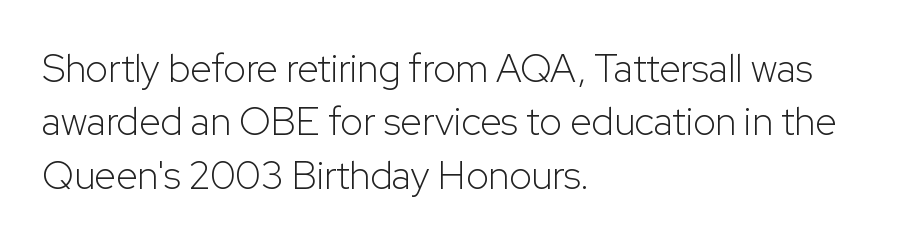
{"serif": "no", "italic": "no", "bold": "no", "weight": "light", "width": "normal", "stroke_contrast": "low", "x_height": "medium", "monospaced": "no", "underline": "no", "align": "left", "line_spacing": "normal", "line_spacing_ratio": 1.37, "letter_spacing": "normal", "letter_spacing_em": 0.0, "glyph_px": 39}
